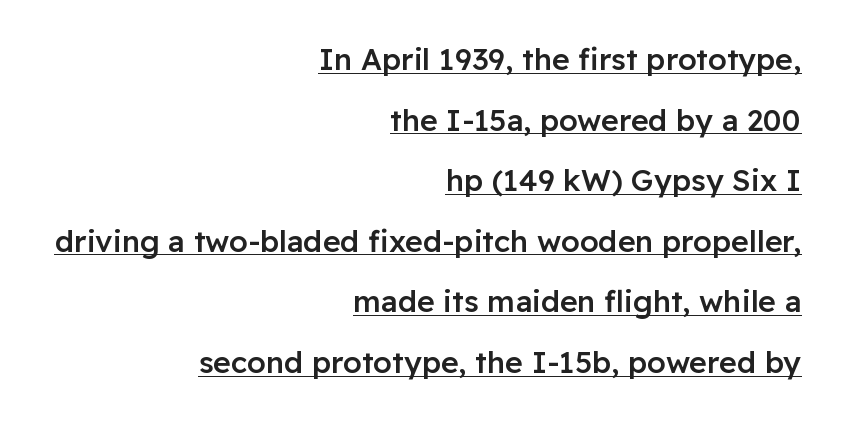
The image shows 30 px semibold sans-serif type, upright; set right-aligned, loose line spacing (2.02x), normal letter spacing, underlined; low stroke contrast and a medium x-height.
